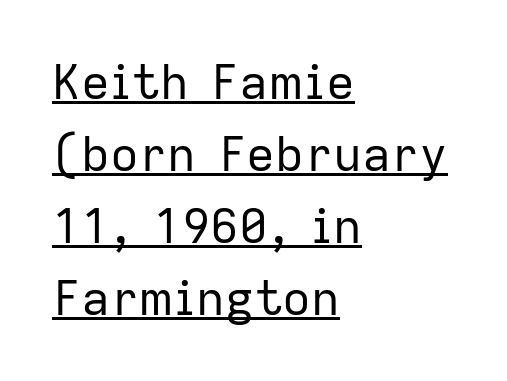
The image shows 48 px regular-weight sans-serif type, upright; set left-aligned, normal line spacing (1.5x), normal letter spacing, underlined; low stroke contrast and a medium x-height.
